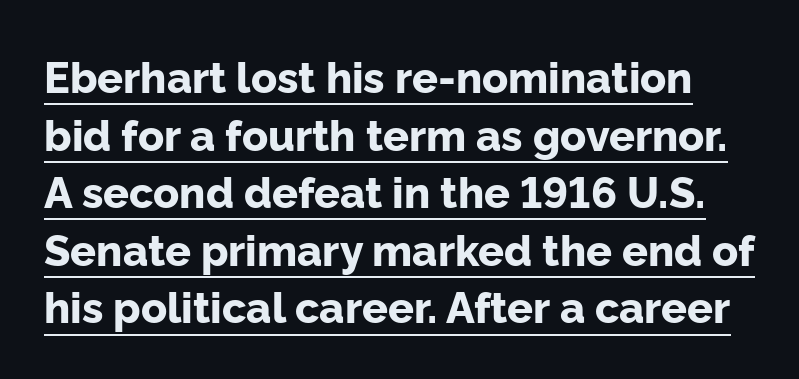
The image shows 43 px bold sans-serif type, upright; set normal line spacing (1.34x), normal letter spacing, underlined; low stroke contrast and a medium x-height.
